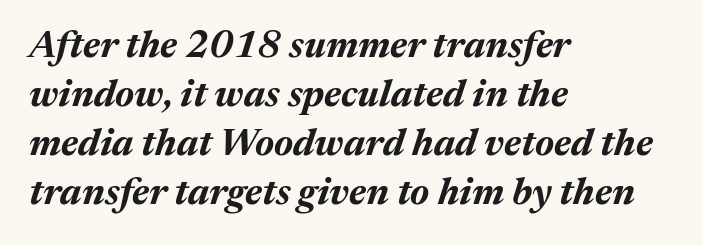
Q: Is the text bold? A: Yes.
Q: Is the text italic (slanted)? A: Yes, it leans right by about 17 degrees.
Q: Is the text underlined? A: No.
Q: How is the paragraph aligned? A: Left-aligned.
Q: Is the spacing between letters normal or unusually wide? A: Normal.
Q: Is the spacing between lines tight, normal or loose? A: Normal.
Q: Width (condensed, normal, or wide)? A: Normal.
Q: Stroke contrast? A: Medium.
Q: x-height? A: Medium.
Q: Monospaced? A: No.
